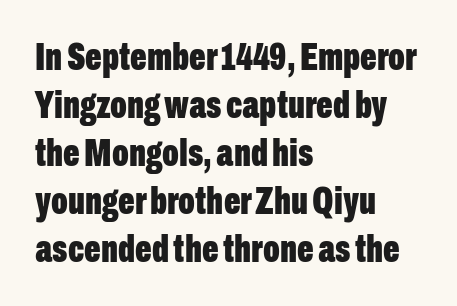
{"serif": "no", "italic": "no", "bold": "yes", "weight": "bold", "width": "condensed", "stroke_contrast": "low", "x_height": "medium", "monospaced": "no", "underline": "no", "align": "left", "line_spacing_ratio": 1.23, "letter_spacing": "normal", "letter_spacing_em": 0.0, "glyph_px": 39}
